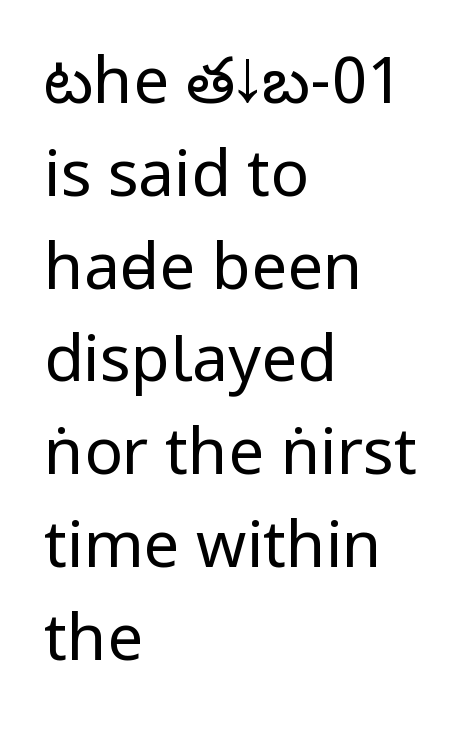
The image shows 64 px regular-weight, condensed sans-serif type, upright; set left-aligned, normal line spacing (1.45x), normal letter spacing, not underlined; low stroke contrast and a large x-height.
